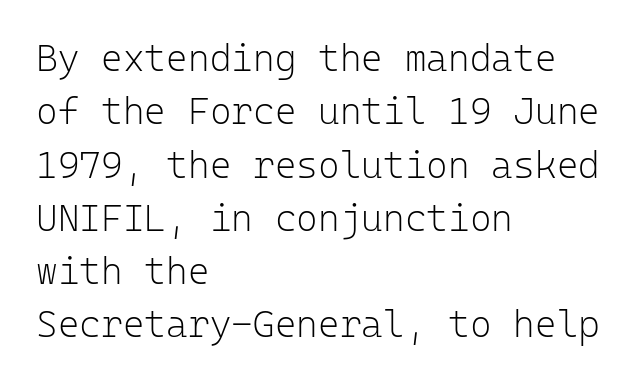
The image shows 37 px light sans-serif type, upright, monospaced; set left-aligned, normal line spacing (1.44x), normal letter spacing, not underlined; low stroke contrast and a medium x-height.
